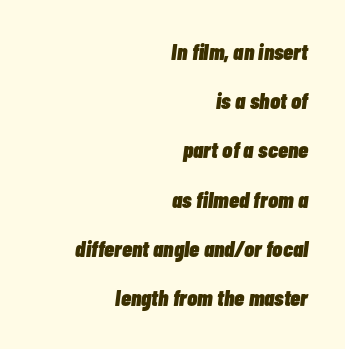
Each new line begins a long way beneath the previous one. The strokes are fattened all the way to bold. How are the letters spaced? Ordinarily, with no added tracking. The passage is arranged like a letterhead date or caption credit — flush right. The font's italic variant was chosen for this text. Honestly, there is no underline to notice here at all.
